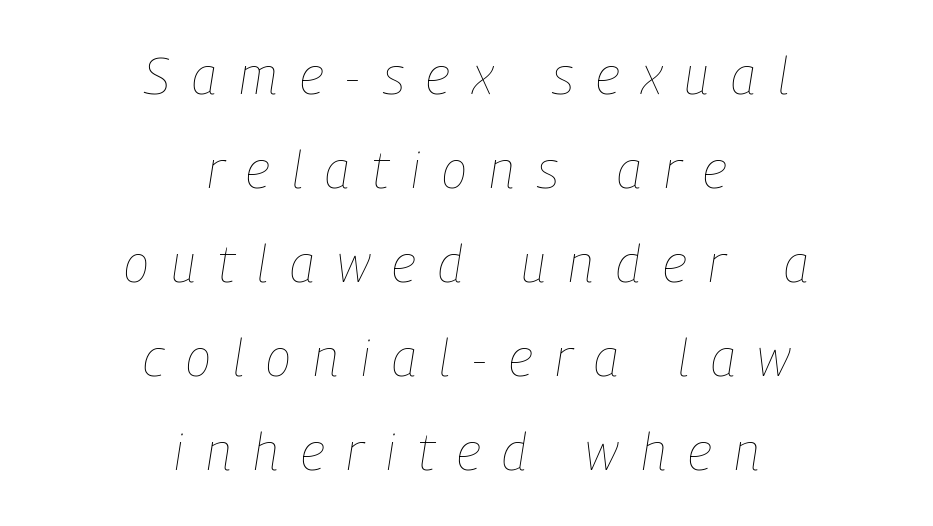
Q: Is the text bold? A: No.
Q: Is the text italic (slanted)? A: Yes, it leans right by about 9 degrees.
Q: Is the text underlined? A: No.
Q: How is the paragraph aligned? A: Centered.
Q: Is the spacing between letters normal or unusually wide? A: Unusually wide.
Q: Width (condensed, normal, or wide)? A: Condensed.
Q: Stroke contrast? A: Low.
Q: x-height? A: Medium.
Q: Monospaced? A: No.
